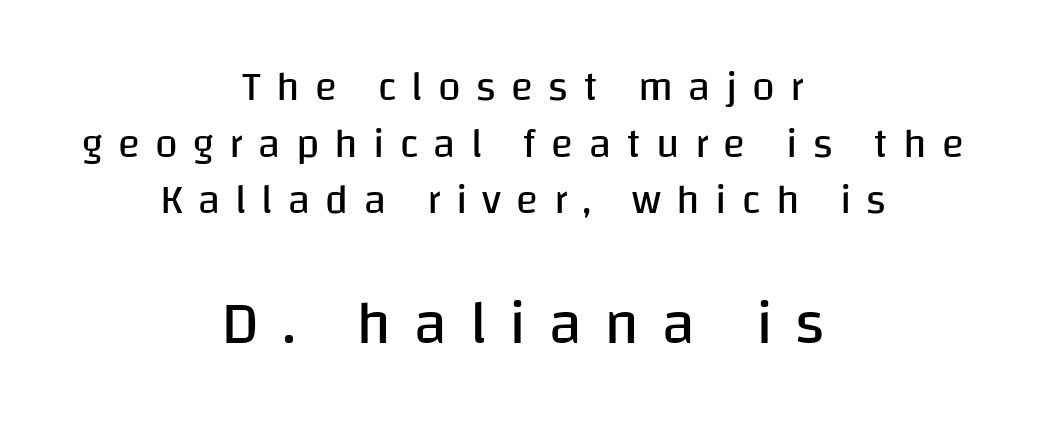
The image shows 61 px regular-weight sans-serif type, upright; set centered, normal line spacing (1.38x), unusually wide letter spacing (+0.37 em), not underlined; the second (bottom) block is 1.49x larger; low stroke contrast and a large x-height.
